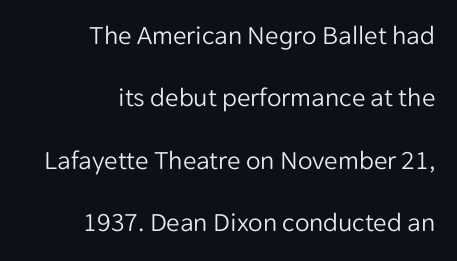
The image shows 27 px text type, upright; set right-aligned, loose line spacing (2.31x), normal letter spacing, not underlined.
